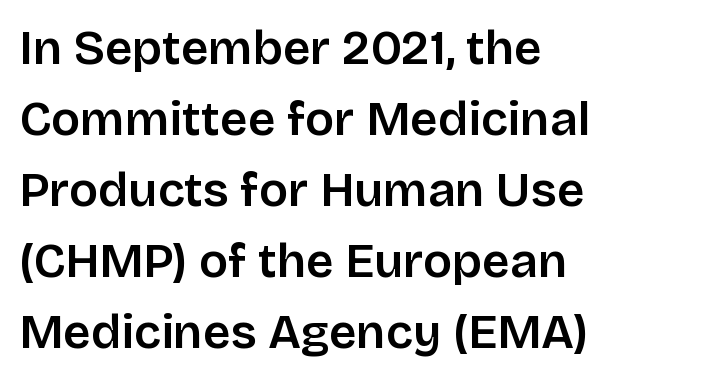
The image shows 48 px semibold sans-serif type, upright; set left-aligned, normal line spacing (1.48x), normal letter spacing, not underlined; low stroke contrast and a large x-height.
